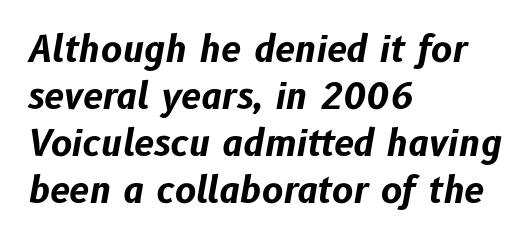
Default kerning and tracking; the words read as compact shapes. A classic flush-left, rag-right setting is used for this passage. These lines are rendered in a variable-pitch font. These lines were composed using italics. Chunky letters — that's bold for sure. Check the space under the baseline: it is left empty.
